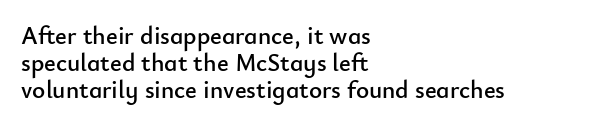
The image shows 25 px text type, upright; set left-aligned, tight line spacing (1.09x), normal letter spacing, not underlined.
